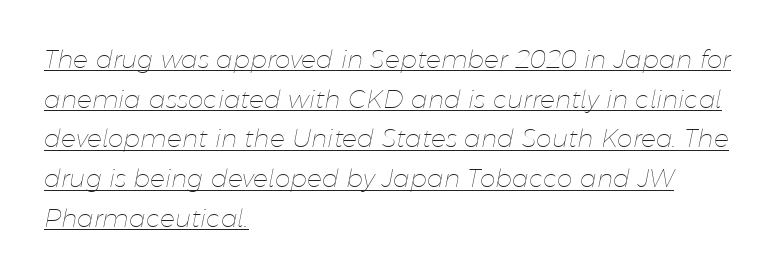
The letters are slanted; this is an italic face. On a weight scale, this lands at 450 or below. The face used here appears with an underline applied. Regular leading. Letter spacing: default. Line beginnings align vertically; line endings do not.
